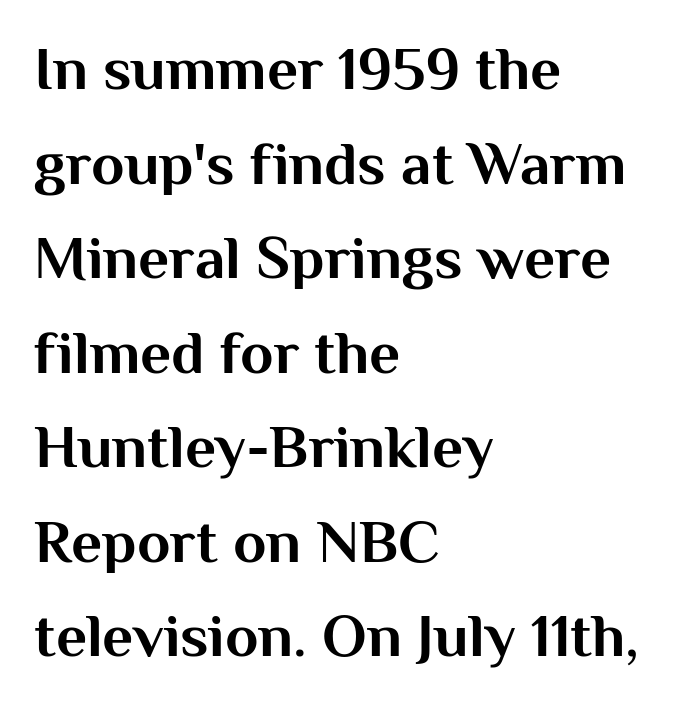
Q: Is the text bold? A: Yes.
Q: Is the text italic (slanted)? A: No, it is upright.
Q: Is the typeface a serif or a sans-serif typeface? A: Sans-serif.
Q: Is the text underlined? A: No.
Q: How is the paragraph aligned? A: Left-aligned.
Q: Is the spacing between letters normal or unusually wide? A: Normal.
Q: Is the spacing between lines tight, normal or loose? A: Normal.
Q: Width (condensed, normal, or wide)? A: Normal.
Q: Stroke contrast? A: Medium.
Q: x-height? A: Medium.
Q: Monospaced? A: No.
